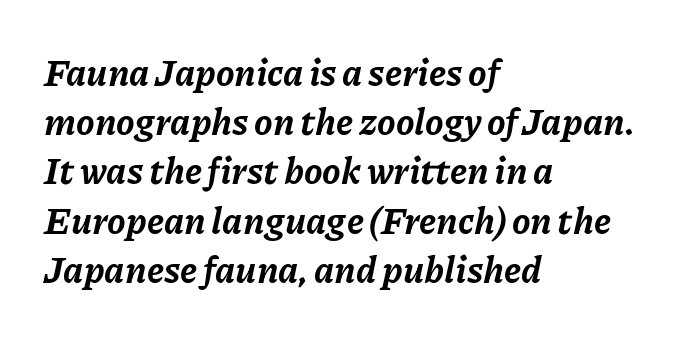
Q: Is the text bold? A: Yes.
Q: Is the text italic (slanted)? A: Yes, it leans right by about 11 degrees.
Q: Is the text underlined? A: No.
Q: How is the paragraph aligned? A: Left-aligned.
Q: Is the spacing between letters normal or unusually wide? A: Normal.
Q: Is the spacing between lines tight, normal or loose? A: Normal.
Q: Width (condensed, normal, or wide)? A: Normal.
Q: Stroke contrast? A: Low.
Q: x-height? A: Medium.
Q: Monospaced? A: No.
